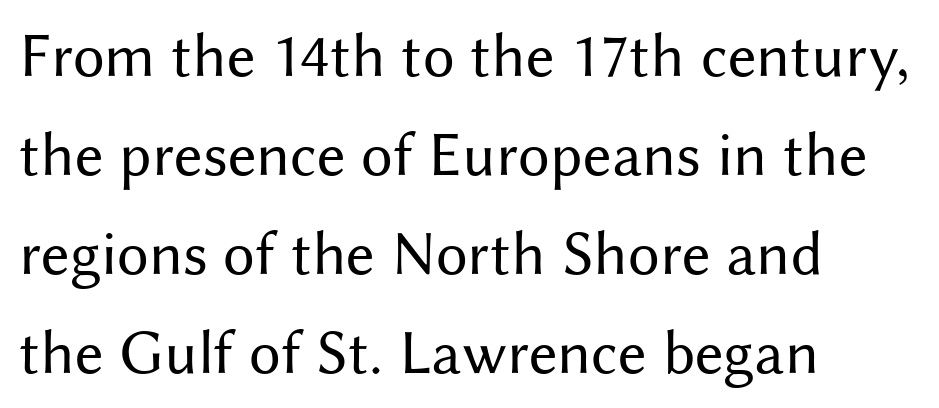
Do the characters align in a grid? No, the font is proportional. Rendered with straight, roman letterforms. Stroke thickness stays within the range of a standard reading face or lighter. Nope, no serifs anywhere on these letters. Rows of type keep a routine distance in the vertical direction.
